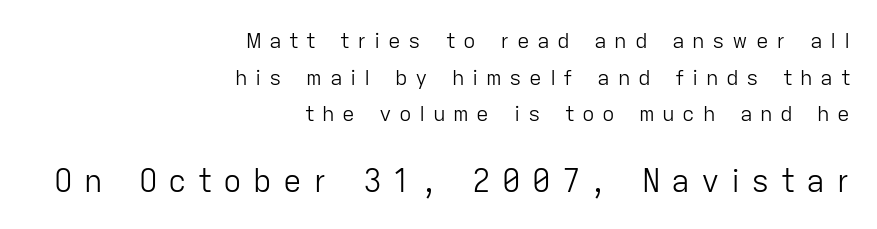
Stroke terminals: plain, sans-serif. The letters advance in unequal steps, a hallmark of proportional type. The type is letterspaced generously, with wide tracking. Top chunk: small. Bottom chunk: large. Heaviness? Minimal to ordinary, like unemphasized prose. Type without underlining.
